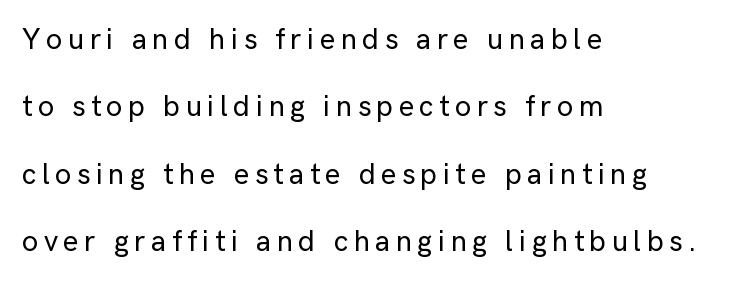
The letters stand upright; this is a roman face. Type style note: lacks serifs. Here the designer chose a conventional face with non-uniform glyph widths. The text block is weighted toward the left margin, trailing off unevenly rightward. How would I describe the line gaps? Wide and relaxed. Decoration check: the copy has no underline.
